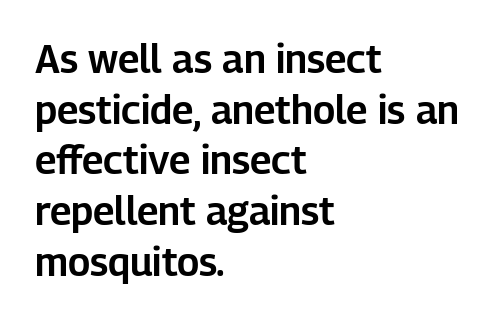
{"serif": "no", "italic": "no", "width": "normal", "stroke_contrast": "low", "x_height": "medium", "monospaced": "no", "underline": "no", "align": "left", "line_spacing": "normal", "line_spacing_ratio": 1.3, "letter_spacing": "normal", "letter_spacing_em": 0.0, "glyph_px": 39}
